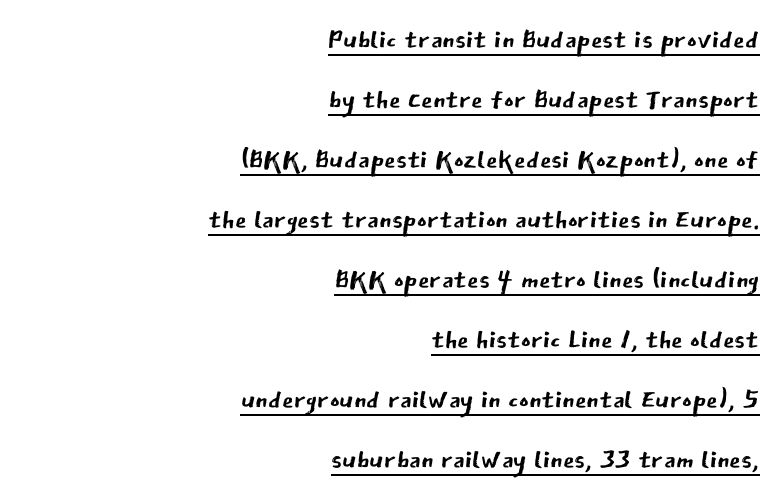
The image shows 37 px regular-weight sans-serif type, upright; set right-aligned, normal line spacing (1.62x), normal letter spacing, underlined; low stroke contrast and a medium x-height.
